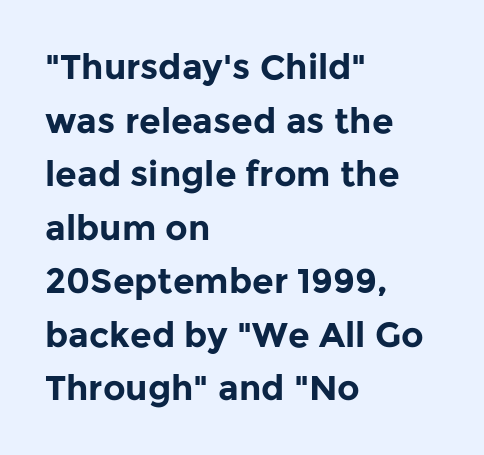
Q: Is the text bold? A: Yes.
Q: Is the text italic (slanted)? A: No, it is upright.
Q: Is the typeface a serif or a sans-serif typeface? A: Sans-serif.
Q: Is the text underlined? A: No.
Q: How is the paragraph aligned? A: Left-aligned.
Q: Is the spacing between letters normal or unusually wide? A: Normal.
Q: Is the spacing between lines tight, normal or loose? A: Normal.
Q: Width (condensed, normal, or wide)? A: Normal.
Q: Stroke contrast? A: Low.
Q: x-height? A: Medium.
Q: Monospaced? A: No.
